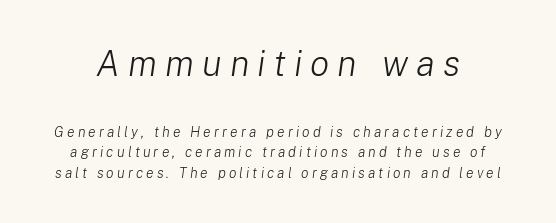
Q: Is the text bold? A: No.
Q: Is the text italic (slanted)? A: Yes, it leans right by about 8 degrees.
Q: Is the text underlined? A: No.
Q: Is the spacing between letters normal or unusually wide? A: Unusually wide.
Q: Is the spacing between lines tight, normal or loose? A: Normal.
Q: Which block of text is set in a larger size, the first (top) or the second (bottom)? A: The first (top) one.
Q: Width (condensed, normal, or wide)? A: Normal.
Q: Stroke contrast? A: Low.
Q: x-height? A: Medium.
Q: Monospaced? A: No.
